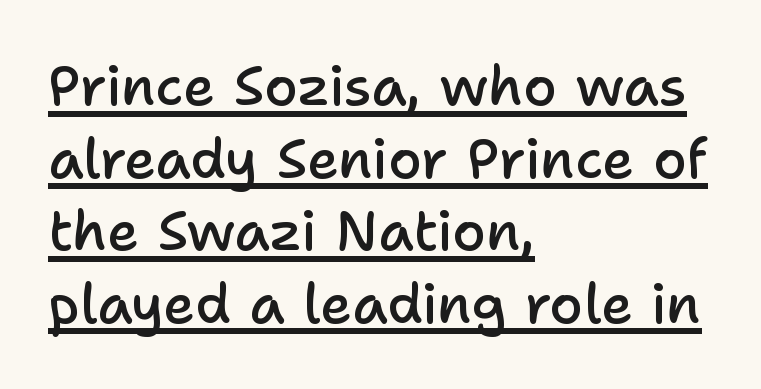
Beneath each row of characters lies a ruled line. Interline gaps are of average width in this sample. The paragraph shown leans on its left margin. Notice how the stems are strictly vertical — no italics here. Characters follow at the spacing the type designer built in.
